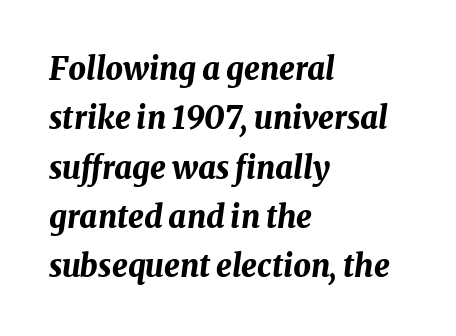
{"italic": "yes", "lean": "right", "slant_degrees": 8, "bold": "yes", "weight": "bold", "width": "normal", "stroke_contrast": "medium", "x_height": "medium", "monospaced": "no", "underline": "no", "align": "left", "line_spacing": "normal", "line_spacing_ratio": 1.59, "letter_spacing": "normal", "letter_spacing_em": 0.0, "glyph_px": 31}
